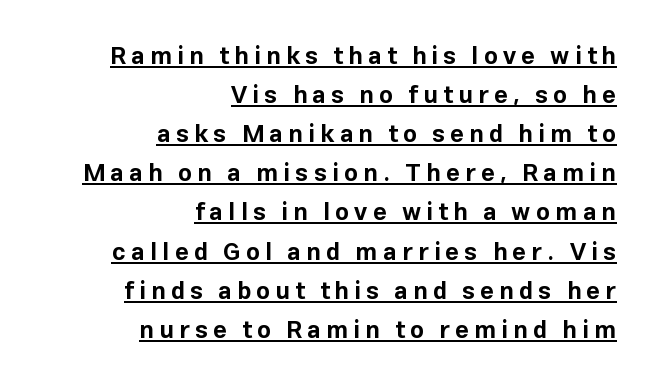
The image shows 24 px bold type, upright; set right-aligned, normal line spacing (1.63x), unusually wide letter spacing (+0.22 em), underlined.
